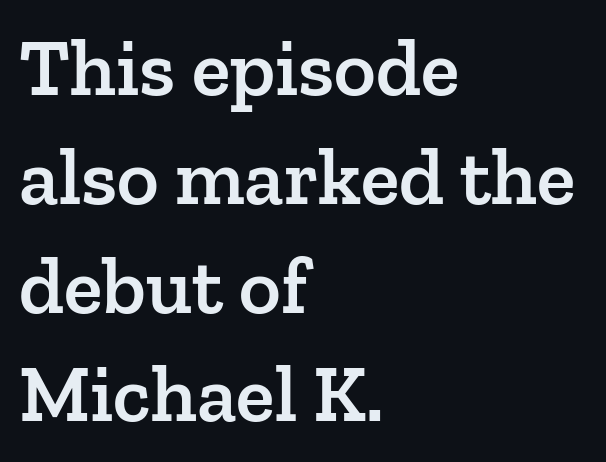
Q: Is the text bold? A: Semi-bold.
Q: Is the text italic (slanted)? A: No, it is upright.
Q: Is the typeface a serif or a sans-serif typeface? A: Serif.
Q: Is the text underlined? A: No.
Q: How is the paragraph aligned? A: Left-aligned.
Q: Is the spacing between letters normal or unusually wide? A: Normal.
Q: Is the spacing between lines tight, normal or loose? A: Normal.
Q: Width (condensed, normal, or wide)? A: Normal.
Q: Stroke contrast? A: Low.
Q: x-height? A: Medium.
Q: Monospaced? A: No.
